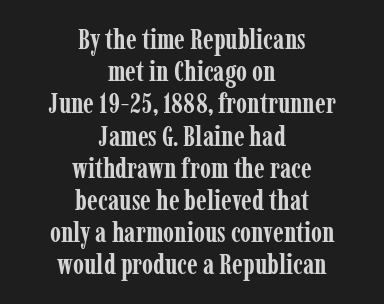
The image shows 28 px semibold, condensed serif type, upright; set centered, tight line spacing (1.15x), normal letter spacing, not underlined; low stroke contrast and a medium x-height.
